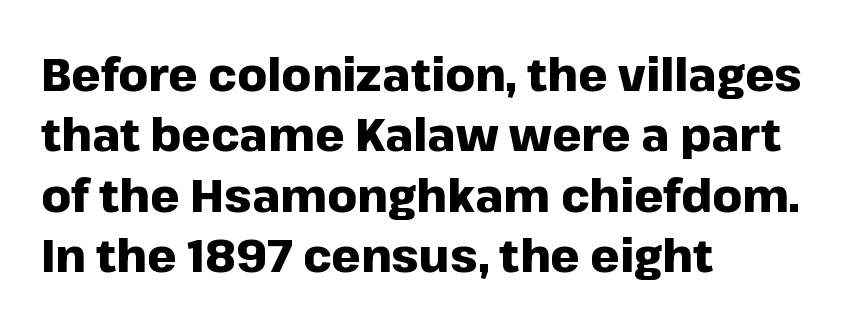
Serifs: no, the terminals of the letterforms are clean. Spacing verdict: proportional, widths tailored to each character. Visually the block forms a straight wall on the left and a jagged coastline on the right. Vertically, the passage feels balanced, rows spaced as you'd expect. Letter spacing: default.
